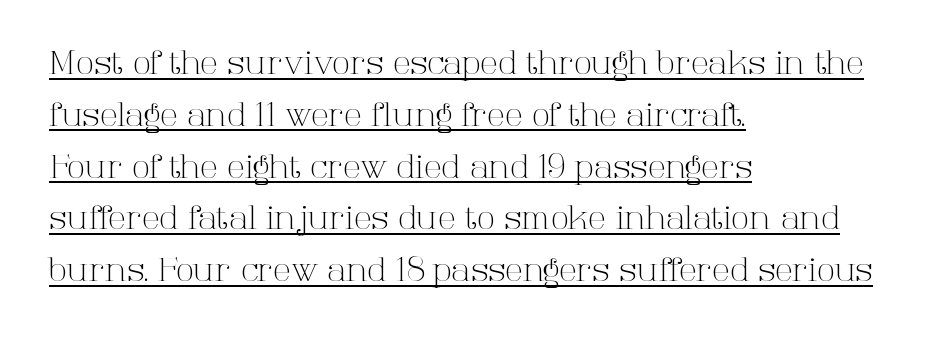
Q: Is the text bold? A: No.
Q: Is the text italic (slanted)? A: No, it is upright.
Q: Is the typeface a serif or a sans-serif typeface? A: Serif.
Q: Is the text underlined? A: Yes.
Q: How is the paragraph aligned? A: Left-aligned.
Q: Is the spacing between letters normal or unusually wide? A: Normal.
Q: Is the spacing between lines tight, normal or loose? A: Normal.
Q: Width (condensed, normal, or wide)? A: Normal.
Q: Stroke contrast? A: High.
Q: x-height? A: Medium.
Q: Monospaced? A: No.
